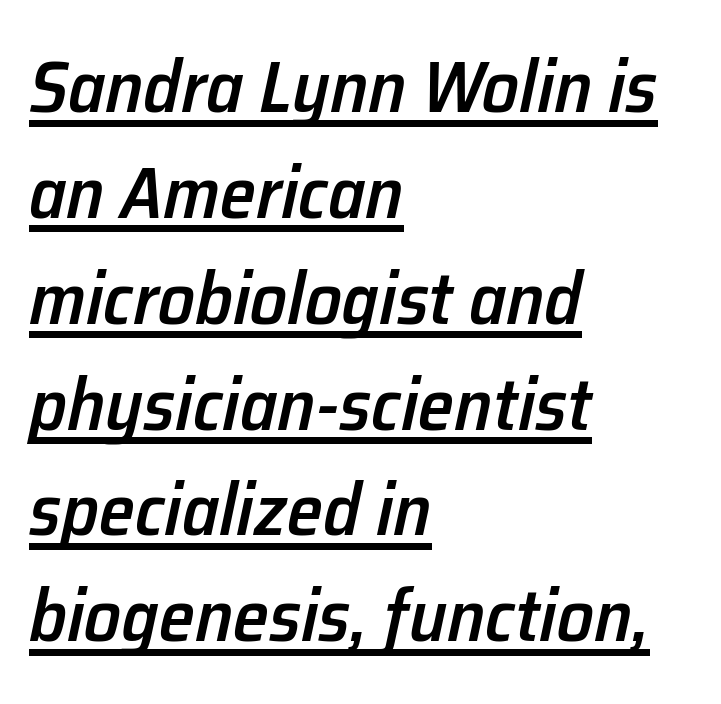
Q: Is the text bold? A: Semi-bold.
Q: Is the text italic (slanted)? A: Yes, it leans right by about 12 degrees.
Q: Is the text underlined? A: Yes.
Q: How is the paragraph aligned? A: Left-aligned.
Q: Is the spacing between letters normal or unusually wide? A: Normal.
Q: Is the spacing between lines tight, normal or loose? A: Normal.
Q: Width (condensed, normal, or wide)? A: Normal.
Q: Stroke contrast? A: Low.
Q: x-height? A: Medium.
Q: Monospaced? A: No.
